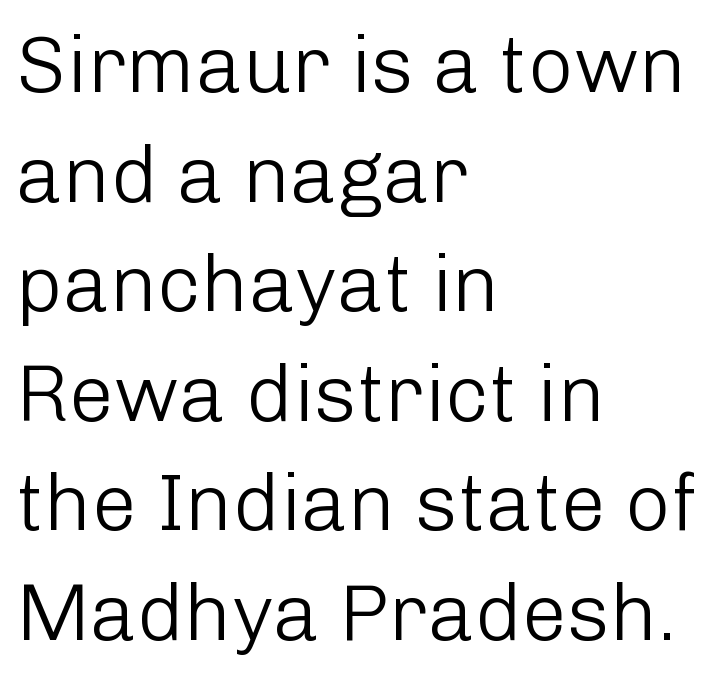
The image shows 80 px light sans-serif type, upright; set left-aligned, normal line spacing (1.37x), normal letter spacing, not underlined; low stroke contrast and a medium x-height.
